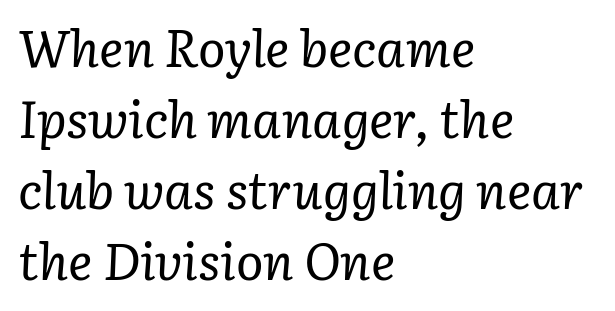
What stands out about the letter spacing? Nothing — it is the standard amount. Unbolded letterforms with no extra heft. Normally led — the rows are evenly, conventionally spaced. Reading down the block, your eye returns to a fixed left position each line. The words here are not underlined.
